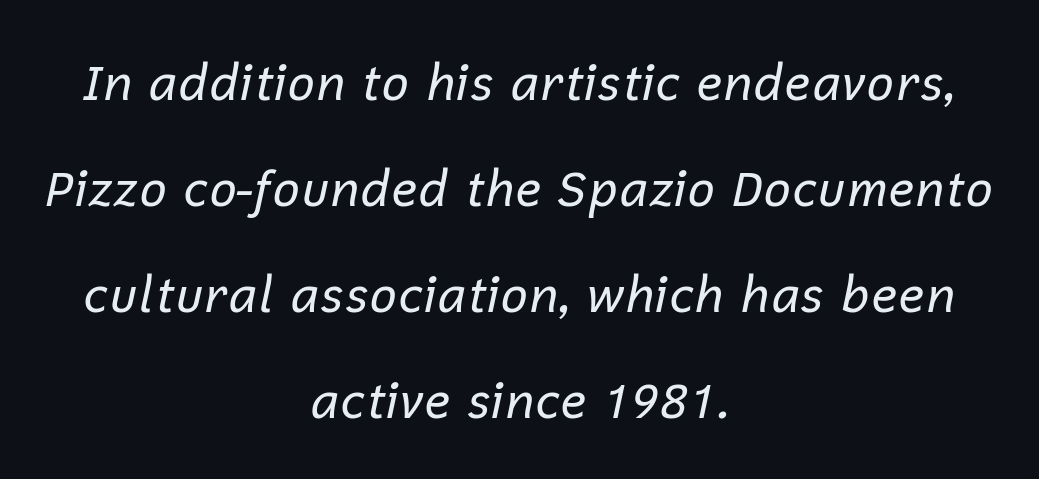
{"italic": "yes", "lean": "right", "slant_degrees": 12, "bold": "no", "weight": "regular", "width": "normal", "stroke_contrast": "low", "x_height": "medium", "monospaced": "no", "underline": "no", "align": "center", "line_spacing": "loose", "line_spacing_ratio": 2.16, "letter_spacing": "normal", "letter_spacing_em": 0.0, "glyph_px": 49}
